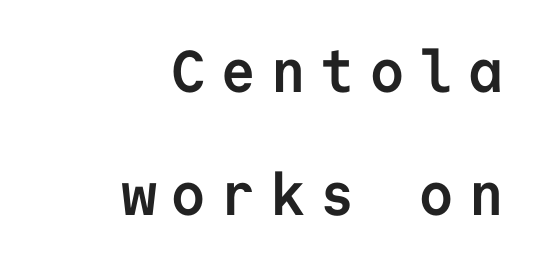
The image shows 59 px semibold sans-serif type, upright, monospaced; set right-aligned, loose line spacing (2.08x), unusually wide letter spacing (+0.26 em), not underlined; low stroke contrast and a medium x-height.
